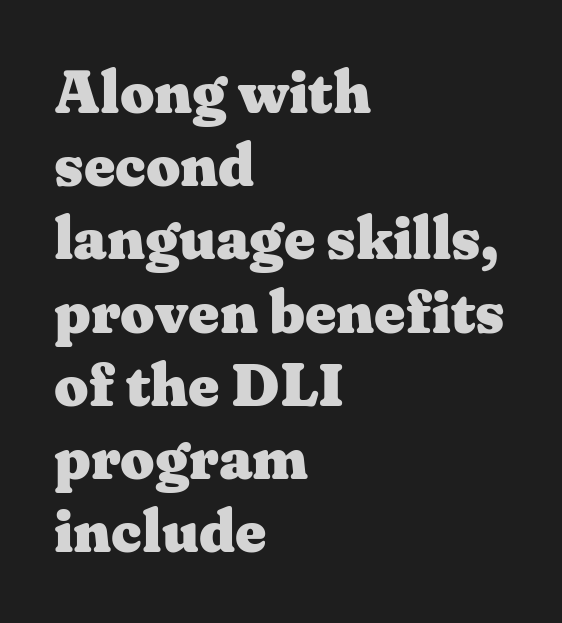
Q: Is the text bold? A: Yes.
Q: Is the text italic (slanted)? A: No, it is upright.
Q: Is the typeface a serif or a sans-serif typeface? A: Serif.
Q: Is the text underlined? A: No.
Q: How is the paragraph aligned? A: Left-aligned.
Q: Is the spacing between letters normal or unusually wide? A: Normal.
Q: Width (condensed, normal, or wide)? A: Wide.
Q: Stroke contrast? A: Medium.
Q: x-height? A: Medium.
Q: Monospaced? A: No.
